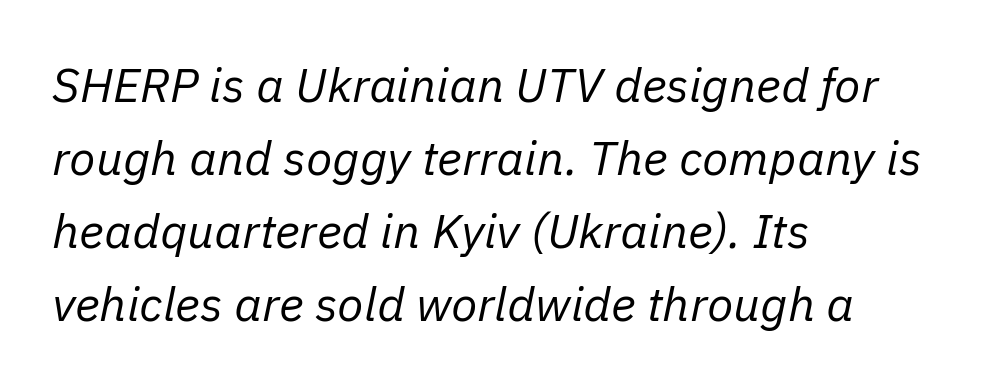
Q: Is the text bold? A: No.
Q: Is the text italic (slanted)? A: Yes, it leans right by about 11 degrees.
Q: Is the text underlined? A: No.
Q: How is the paragraph aligned? A: Left-aligned.
Q: Is the spacing between letters normal or unusually wide? A: Normal.
Q: Is the spacing between lines tight, normal or loose? A: Normal.
Q: Width (condensed, normal, or wide)? A: Normal.
Q: Stroke contrast? A: Low.
Q: x-height? A: Medium.
Q: Monospaced? A: No.
